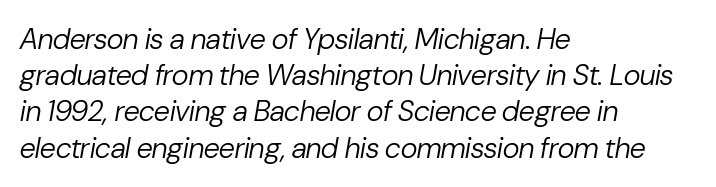
Q: Is the text bold? A: No.
Q: Is the text italic (slanted)? A: Yes, it leans right by about 10 degrees.
Q: Is the text underlined? A: No.
Q: How is the paragraph aligned? A: Left-aligned.
Q: Is the spacing between letters normal or unusually wide? A: Normal.
Q: Is the spacing between lines tight, normal or loose? A: Normal.
Q: Width (condensed, normal, or wide)? A: Normal.
Q: Stroke contrast? A: Low.
Q: x-height? A: Medium.
Q: Monospaced? A: No.
